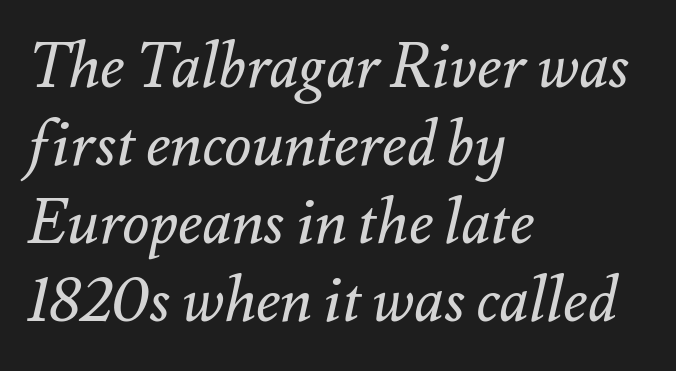
The specimen reads as italic at a glance. The face used here is proportionally spaced, like ordinary book or web type. No chunkiness to these letters — they're not bold. This rendering leaves character spacing at its baseline value. The space beneath each line is pristine and unruled. Vertical spacing — default.
